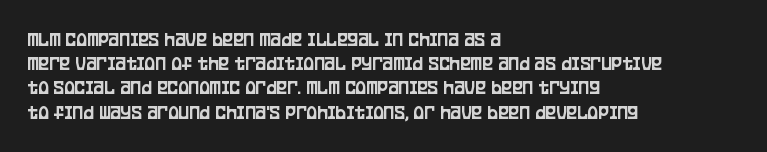
Q: Is the text italic (slanted)? A: No, it is upright.
Q: Is the text underlined? A: No.
Q: How is the paragraph aligned? A: Left-aligned.
Q: Is the spacing between letters normal or unusually wide? A: Normal.
